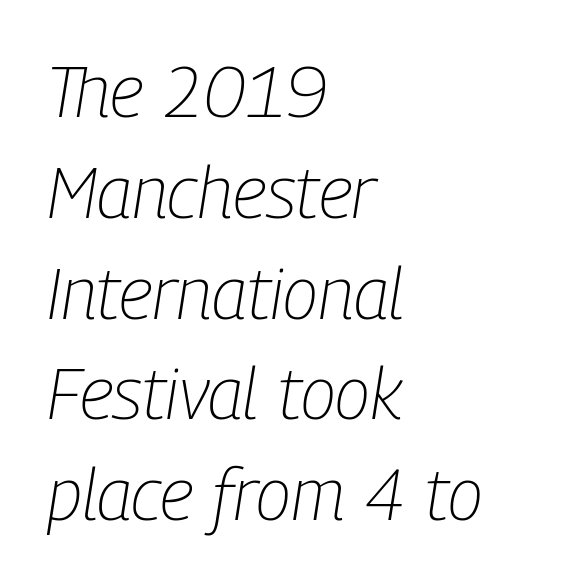
Visually the block forms a straight wall on the left and a jagged coastline on the right. Varying glyph widths throughout — classic text-font behaviour. No chunkiness to these letters — they're not bold. Is the letter spacing exaggerated? No — it looks like the ordinary default. The words here are not underlined. Each new line begins a customary step beneath the previous one.
